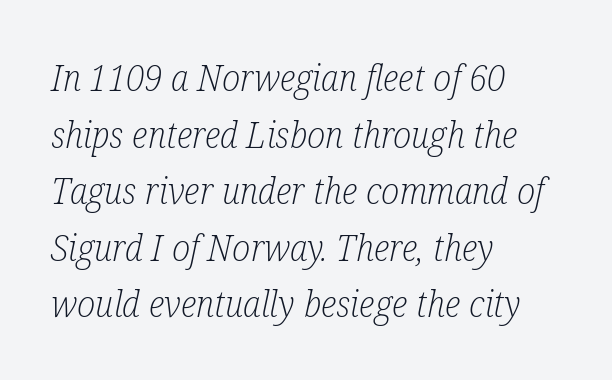
Q: Is the text bold? A: No.
Q: Is the text italic (slanted)? A: Yes, it leans right by about 12 degrees.
Q: Is the typeface a serif or a sans-serif typeface? A: Serif.
Q: Is the text underlined? A: No.
Q: How is the paragraph aligned? A: Left-aligned.
Q: Is the spacing between letters normal or unusually wide? A: Normal.
Q: Is the spacing between lines tight, normal or loose? A: Normal.
Q: Width (condensed, normal, or wide)? A: Condensed.
Q: Stroke contrast? A: Low.
Q: x-height? A: Medium.
Q: Monospaced? A: No.
